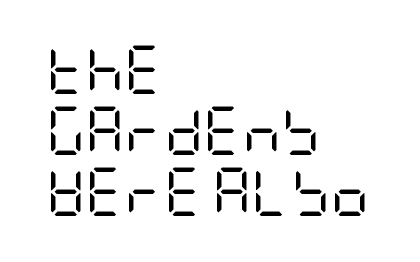
The image shows 48 px regular-weight, condensed sans-serif type, upright; set left-aligned, normal line spacing (1.27x), normal letter spacing, not underlined; low stroke contrast and a large x-height.
